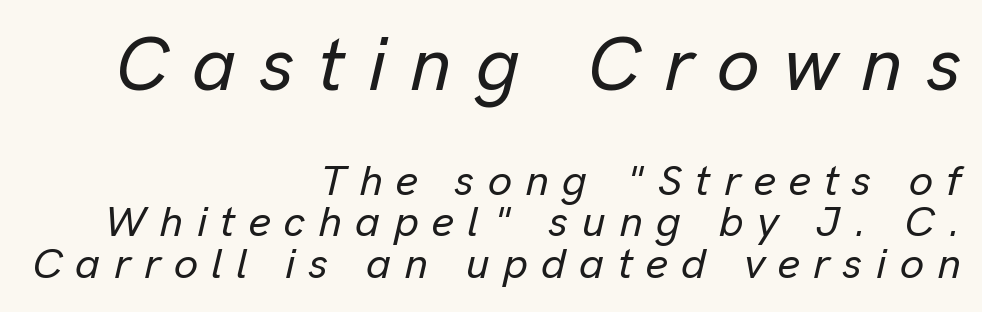
{"italic": "yes", "lean": "right", "slant_degrees": 13, "width": "normal", "stroke_contrast": "low", "x_height": "medium", "monospaced": "no", "underline": "no", "align": "right", "line_spacing": "tight", "line_spacing_ratio": 0.97, "letter_spacing": "wide", "letter_spacing_em": 0.31, "larger_block": "first", "size_ratio": 1.77, "glyph_px": 76}
